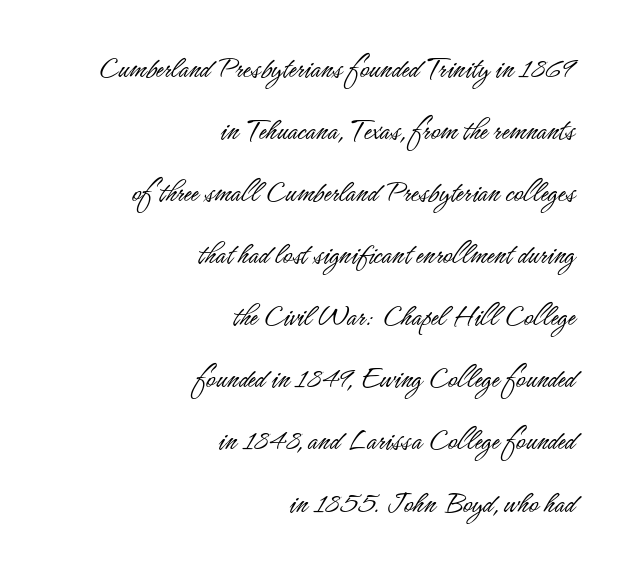
The image shows 32 px light, condensed sans-serif type; set right-aligned, loose line spacing (1.94x), normal letter spacing, not underlined; low stroke contrast and a small x-height.
